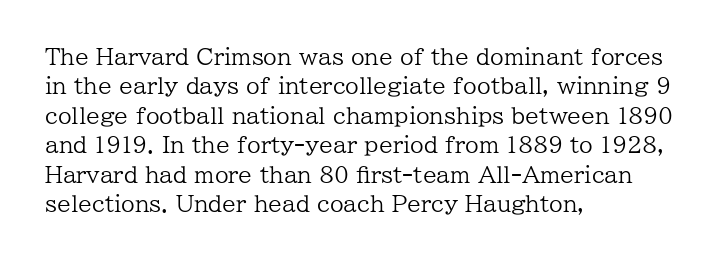
Bare-footed words on every line. Every stem runs plumb, perpendicular to the baseline. The typesetting does not lean heavy: it is not bold. Tracking value appears to be zero — textbook default spacing. The vertical gap from one line to the next is medium.
